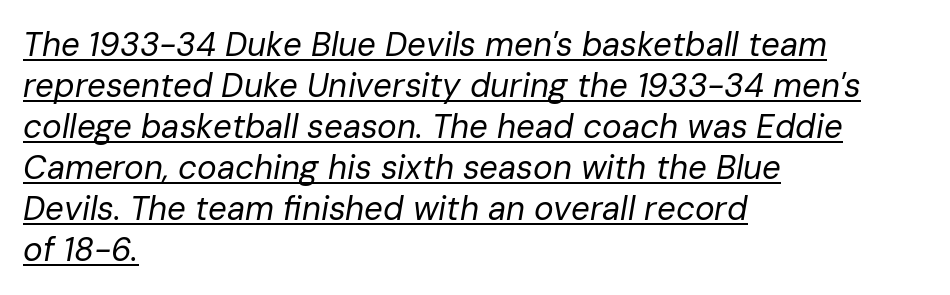
Each line starts at the same left margin while the right side varies. Is the type heavy? It reads as light-to-regular instead. Character widths vary here, with narrow letters taking less room than wide ones. The whole block is typeset with a tilt. The line texture is even and compact thanks to regular tracking.
